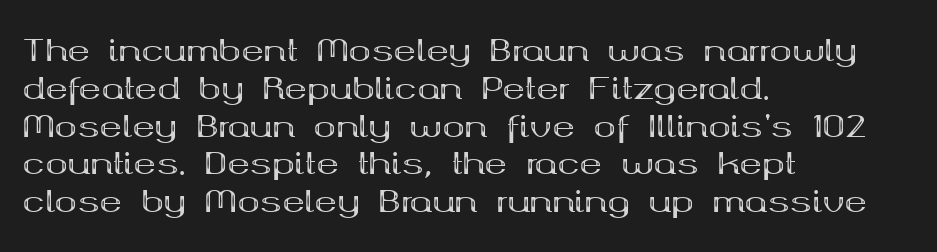
Q: Is the text bold? A: Yes.
Q: Is the text italic (slanted)? A: No, it is upright.
Q: Is the typeface a serif or a sans-serif typeface? A: Serif.
Q: Is the text underlined? A: No.
Q: How is the paragraph aligned? A: Left-aligned.
Q: Is the spacing between letters normal or unusually wide? A: Normal.
Q: Is the spacing between lines tight, normal or loose? A: Normal.
Q: Width (condensed, normal, or wide)? A: Wide.
Q: Stroke contrast? A: Medium.
Q: x-height? A: Medium.
Q: Monospaced? A: No.
